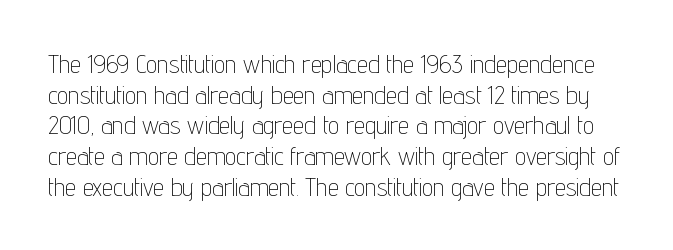
Characters follow at the spacing the type designer built in. Descenders hang freely into open space. This reads as an unemphasized weight, regular at the heaviest. You can tell it's not italic because the verticals are truly vertical.
